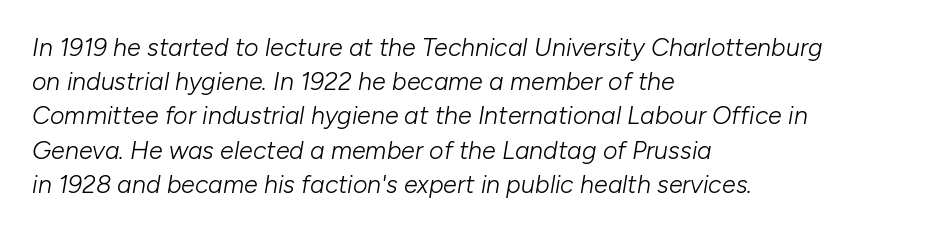
Q: Is the text bold? A: No.
Q: Is the text italic (slanted)? A: Yes, it leans right by about 10 degrees.
Q: Is the text underlined? A: No.
Q: How is the paragraph aligned? A: Left-aligned.
Q: Is the spacing between letters normal or unusually wide? A: Normal.
Q: Is the spacing between lines tight, normal or loose? A: Normal.
